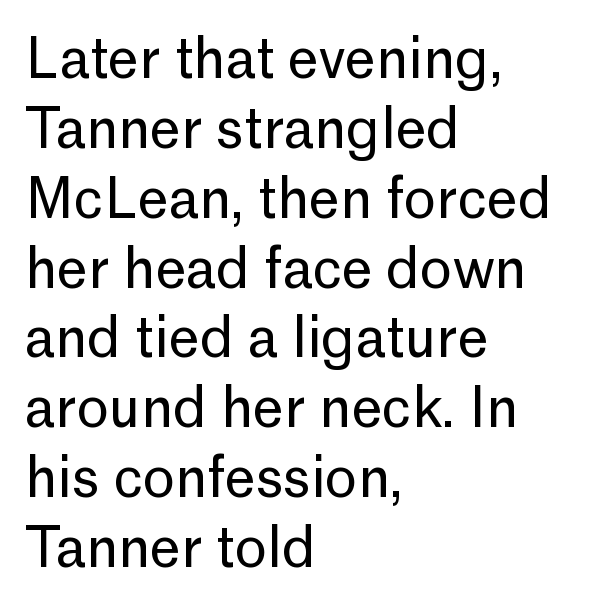
The image shows 55 px regular-weight sans-serif type, upright; set left-aligned, normal line spacing (1.27x), normal letter spacing, not underlined; low stroke contrast and a medium x-height.
